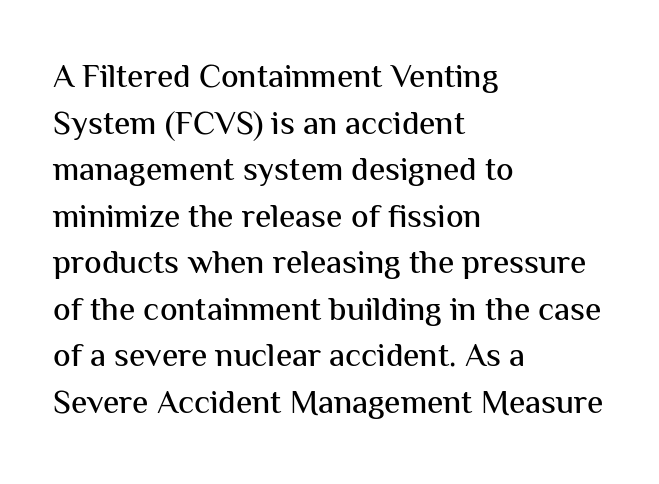
{"serif": "no", "italic": "no", "width": "normal", "stroke_contrast": "medium", "x_height": "medium", "monospaced": "no", "underline": "no", "align": "left", "line_spacing": "normal", "line_spacing_ratio": 1.41, "letter_spacing": "normal", "letter_spacing_em": 0.0, "glyph_px": 33}
